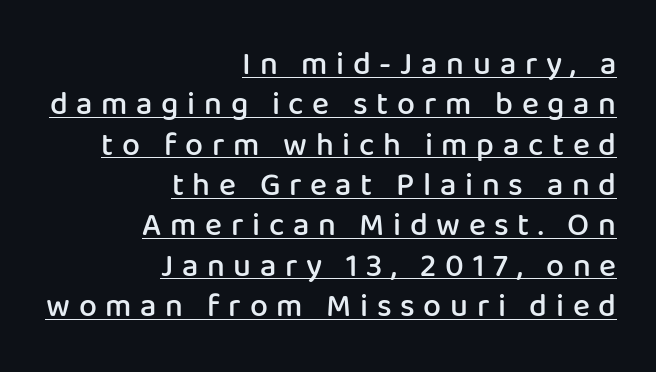
The rendering uses a moderate line-height, typical for paragraphs. Substantial extra tracking has been applied to these lines. Regarding serifs, this sample does without them. The letters advance in unequal steps, a hallmark of proportional type.
